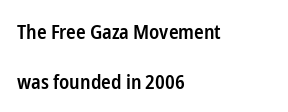
The face used here is rendered with its standard letterfit. The glyphs have the mass of a demibold cut, below bold. The gap between lines stays unmarked. This is the regular roman posture of the typeface. Leading is clearly above the norm, producing a sparse column.
